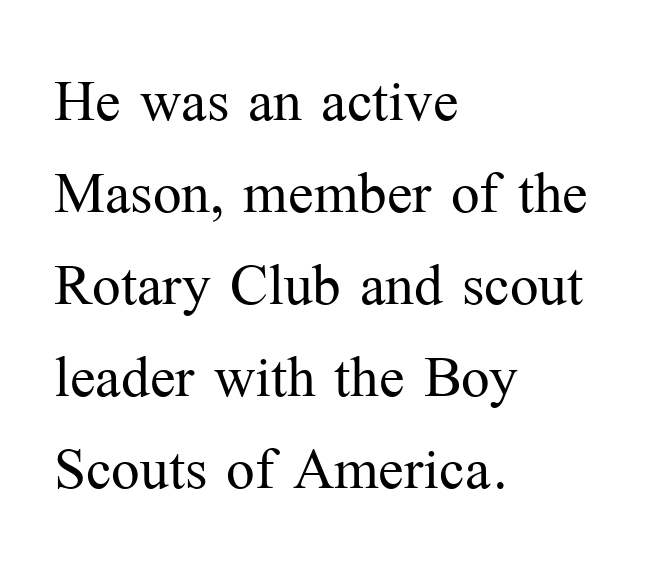
The image shows 76 px light serif type, upright; set left-aligned, line spacing 1.21x, normal letter spacing, not underlined; medium stroke contrast and a medium x-height.
